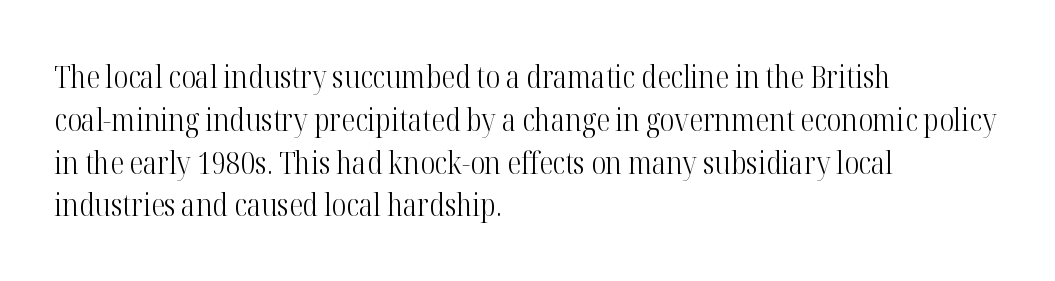
{"serif": "yes", "italic": "no", "bold": "no", "weight": "light", "width": "condensed", "stroke_contrast": "high", "x_height": "medium", "monospaced": "no", "underline": "no", "align": "left", "line_spacing": "normal", "line_spacing_ratio": 1.38, "letter_spacing": "normal", "letter_spacing_em": 0.0, "glyph_px": 31}
